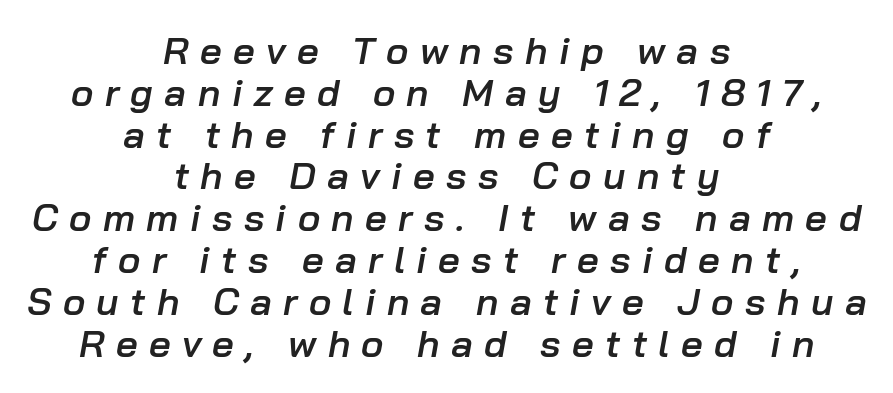
In terms of weight, the rendering is demibold, just under bold. The words here are not underlined. How would I describe the line gaps? Narrow and economical. Is this a fixed-width face? No — the glyphs have proportional, varying widths. Compared with a flush-left layout, this one balances lines on the center instead. In terms of letterspacing, this is a distinctly airy, spread setting.
